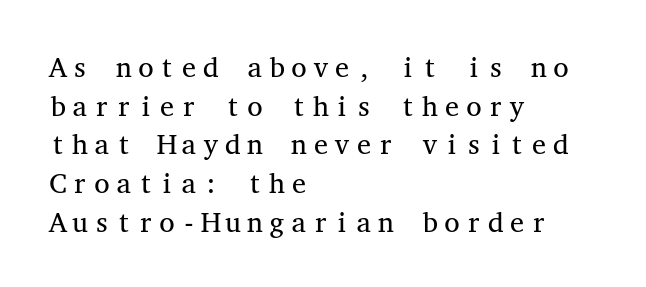
{"serif": "yes", "italic": "no", "bold": "no", "weight": "regular", "width": "wide", "stroke_contrast": "medium", "x_height": "medium", "monospaced": "yes", "underline": "no", "align": "left", "line_spacing": "normal", "line_spacing_ratio": 1.38, "letter_spacing": "normal", "letter_spacing_em": 0.0, "glyph_px": 28}
